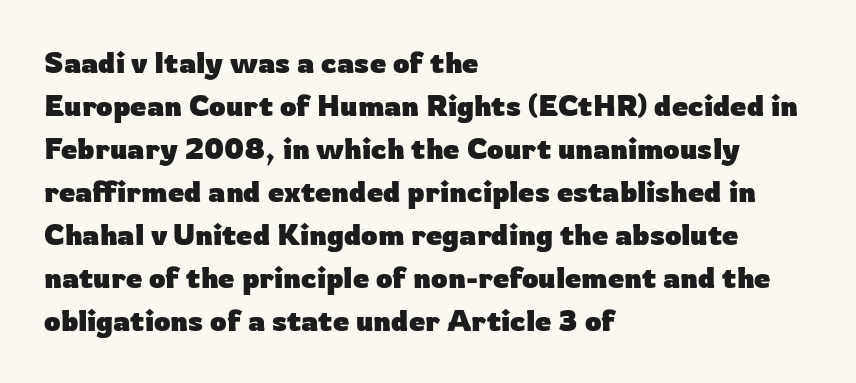
{"serif": "no", "italic": "no", "bold": "yes", "weight": "heavy", "width": "normal", "stroke_contrast": "low", "x_height": "medium", "monospaced": "no", "underline": "no", "align": "left", "line_spacing": "normal", "line_spacing_ratio": 1.48, "letter_spacing": "normal", "letter_spacing_em": 0.0, "glyph_px": 29}
